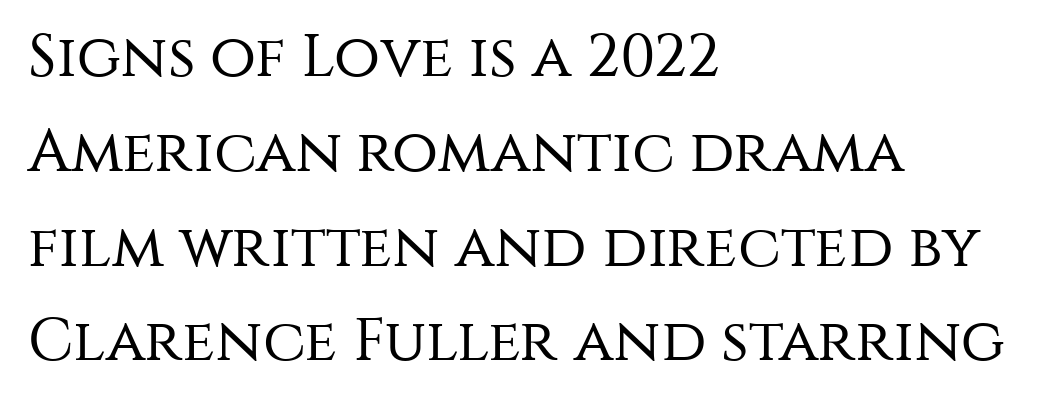
The image shows 60 px regular-weight sans-serif type, upright; set left-aligned, normal line spacing (1.58x), normal letter spacing, not underlined; medium stroke contrast and a large x-height.
